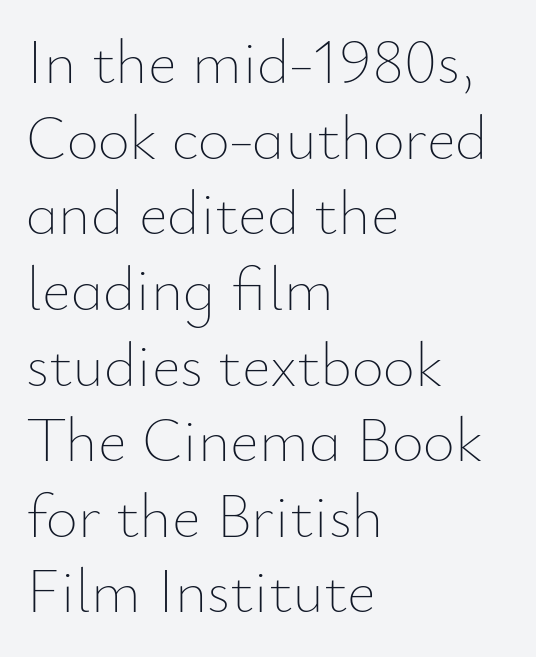
The image shows 62 px thin type, upright; set left-aligned, line spacing 1.22x, normal letter spacing, not underlined; low stroke contrast and a small x-height.
